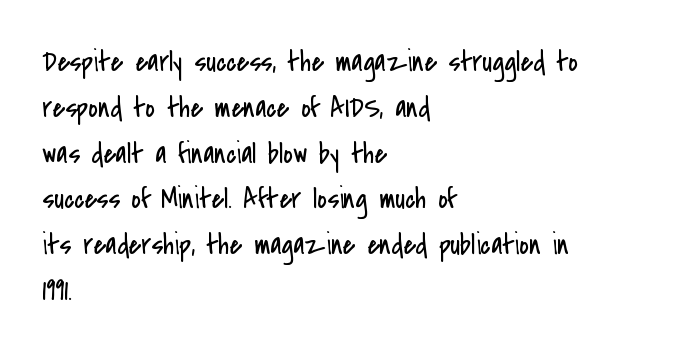
The image shows 29 px regular-weight, condensed sans-serif type, upright; set left-aligned, normal line spacing (1.58x), normal letter spacing, not underlined; low stroke contrast and a small x-height.
